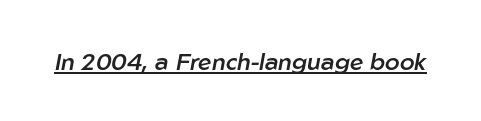
The glyphs have the mass of a demibold cut, below bold. Caption: standard tracking, unaltered. The glyphs look as if they've been sheared to an angle. Is there an underline? Yes — a line sits under the letters.
